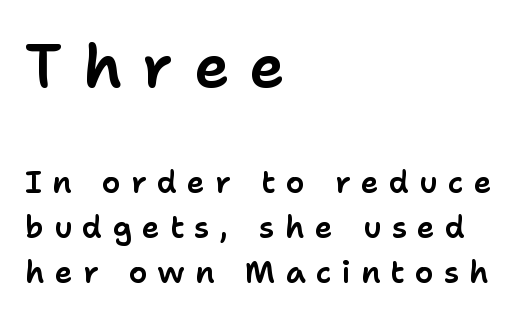
{"serif": "no", "italic": "no", "width": "normal", "stroke_contrast": "low", "x_height": "medium", "monospaced": "no", "underline": "no", "align": "left", "line_spacing": "normal", "line_spacing_ratio": 1.49, "letter_spacing": "wide", "letter_spacing_em": 0.34, "larger_block": "first", "size_ratio": 2.0, "glyph_px": 60}
